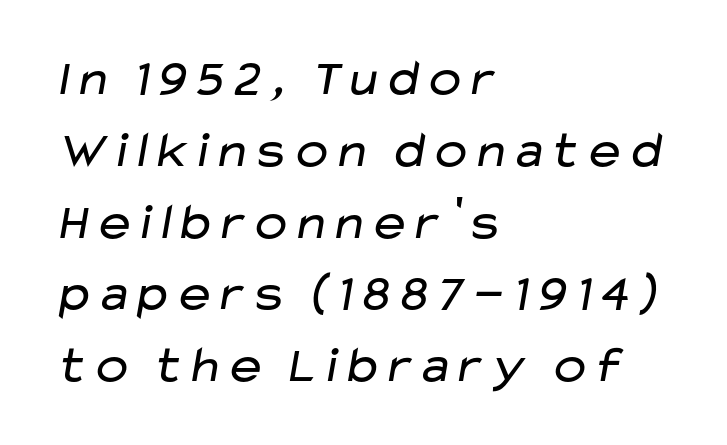
Decoration check: the copy has no underline. Looks like regular typesetting: each glyph gets only the width it needs. The face looks like a standard text weight, possibly lighter. The text block is weighted toward the left margin, trailing off unevenly rightward. This sample uses plain, unmodified letter spacing. Check where the strokes stop: nothing finishes them off — pure sans.
